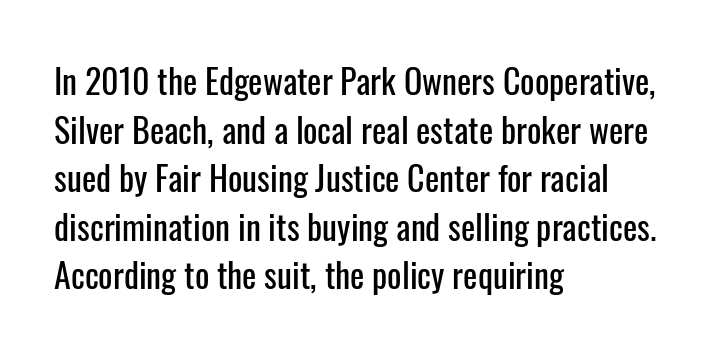
{"serif": "no", "italic": "no", "width": "condensed", "stroke_contrast": "low", "x_height": "medium", "monospaced": "no", "underline": "no", "align": "left", "line_spacing": "normal", "line_spacing_ratio": 1.43, "letter_spacing": "normal", "letter_spacing_em": 0.0, "glyph_px": 34}
